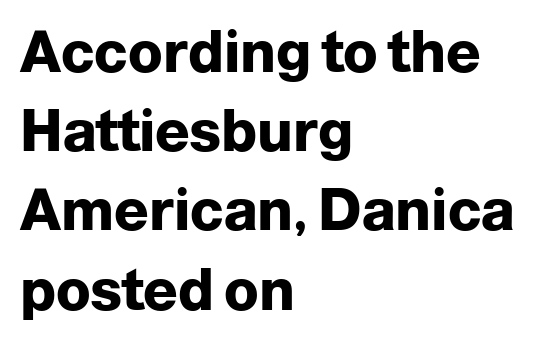
Inter-character spacing is left at the font's built-in metrics. The letters advance in unequal steps, a hallmark of proportional type. If you measured baseline to baseline, you'd find a middling distance. Where is the straight margin? On the left.
